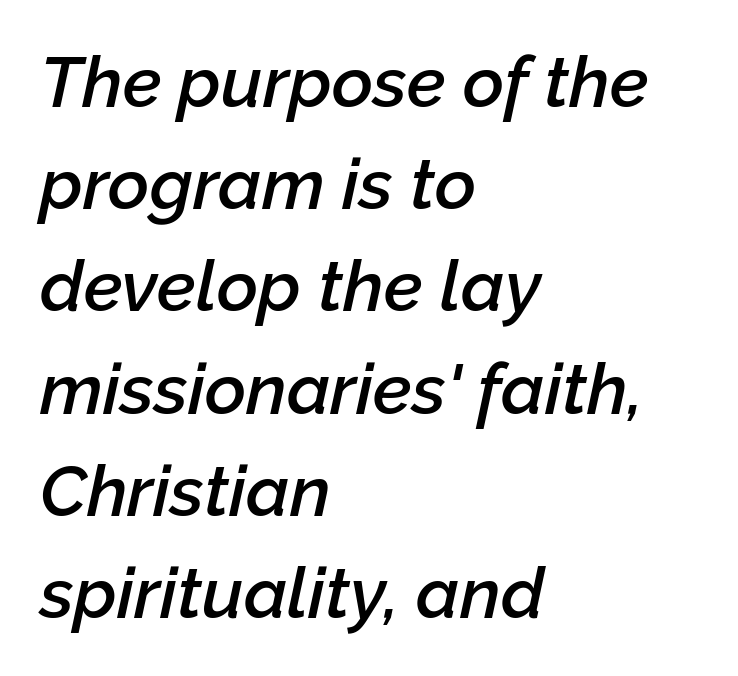
Descenders are the only things crossing below the line. Compared with typical body copy, the letter spacing here is the same. I'd describe the lettering as semibold — firm but not a full bold. Each letter keeps its own natural width here, so spacing adapts to shape.
